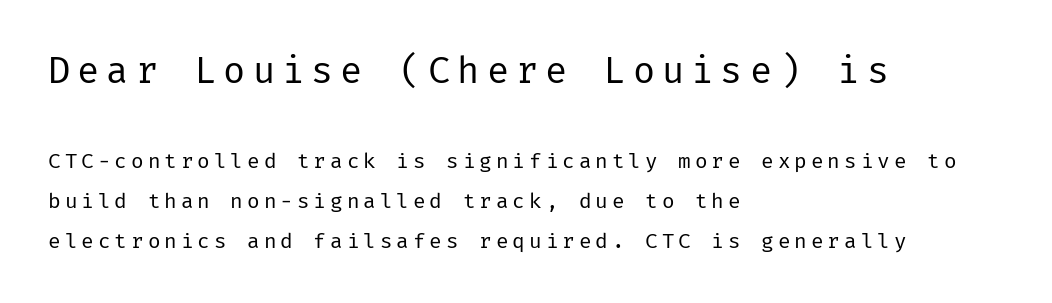
{"serif": "no", "italic": "no", "bold": "no", "weight": "regular", "width": "normal", "stroke_contrast": "low", "x_height": "medium", "underline": "no", "align": "left", "line_spacing": "loose", "line_spacing_ratio": 1.91, "larger_block": "first", "size_ratio": 1.76, "glyph_px": 37}
